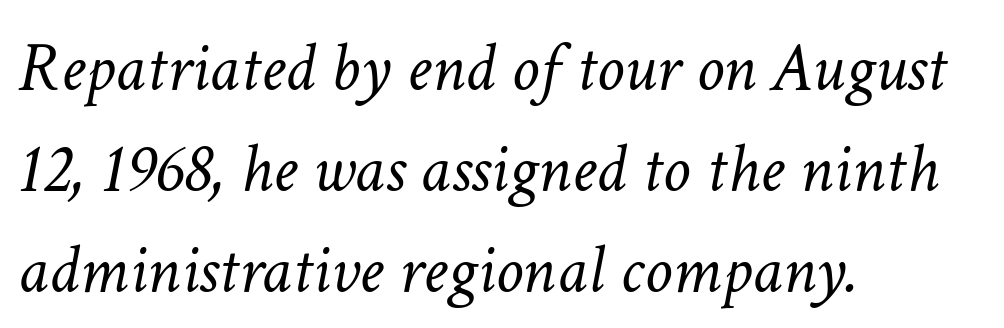
{"italic": "yes", "lean": "right", "slant_degrees": 11, "bold": "no", "weight": "light", "width": "normal", "stroke_contrast": "low", "x_height": "medium", "monospaced": "no", "underline": "no", "align": "left", "line_spacing": "normal", "line_spacing_ratio": 1.44, "letter_spacing": "normal", "letter_spacing_em": 0.0, "glyph_px": 70}
